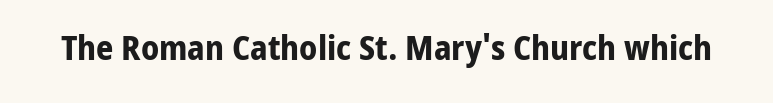
Q: Is the text bold? A: Yes.
Q: Is the text italic (slanted)? A: No, it is upright.
Q: Is the typeface a serif or a sans-serif typeface? A: Sans-serif.
Q: Is the text underlined? A: No.
Q: Is the spacing between letters normal or unusually wide? A: Normal.
Q: Width (condensed, normal, or wide)? A: Normal.
Q: Stroke contrast? A: Low.
Q: x-height? A: Medium.
Q: Monospaced? A: No.
